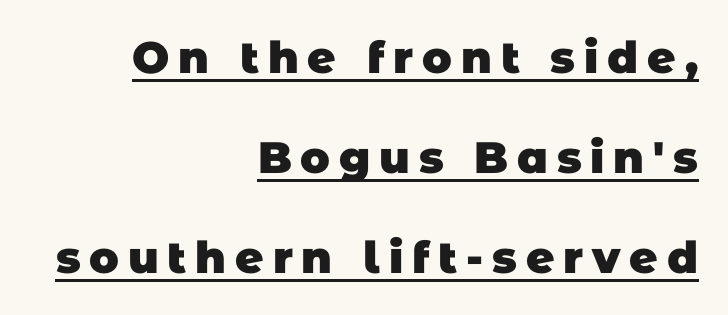
{"serif": "no", "bold": "yes", "weight": "heavy", "width": "normal", "stroke_contrast": "low", "x_height": "large", "monospaced": "no", "underline": "yes", "align": "right", "line_spacing": "loose", "line_spacing_ratio": 2.27, "letter_spacing": "wide", "letter_spacing_em": 0.2, "glyph_px": 44}
